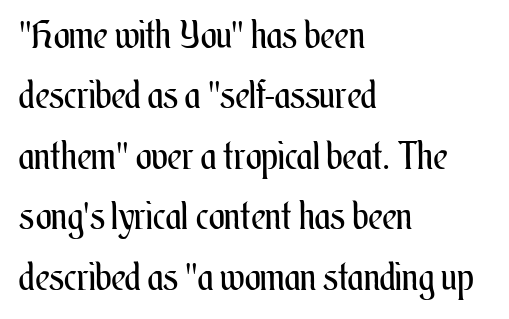
The image shows 38 px regular-weight, condensed type, upright; set left-aligned, normal line spacing (1.59x), normal letter spacing, not underlined; medium stroke contrast and a small x-height.
